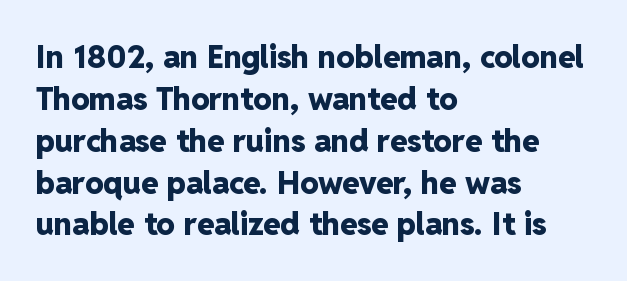
Evenly set lines give the paragraph a standard silhouette. Between one letter and the next there's only the usual sliver of space. The baseline area is clear. Typesetter's note: full bold, strokes at maximum text heaviness. Looks like regular typesetting: each glyph gets only the width it needs.
